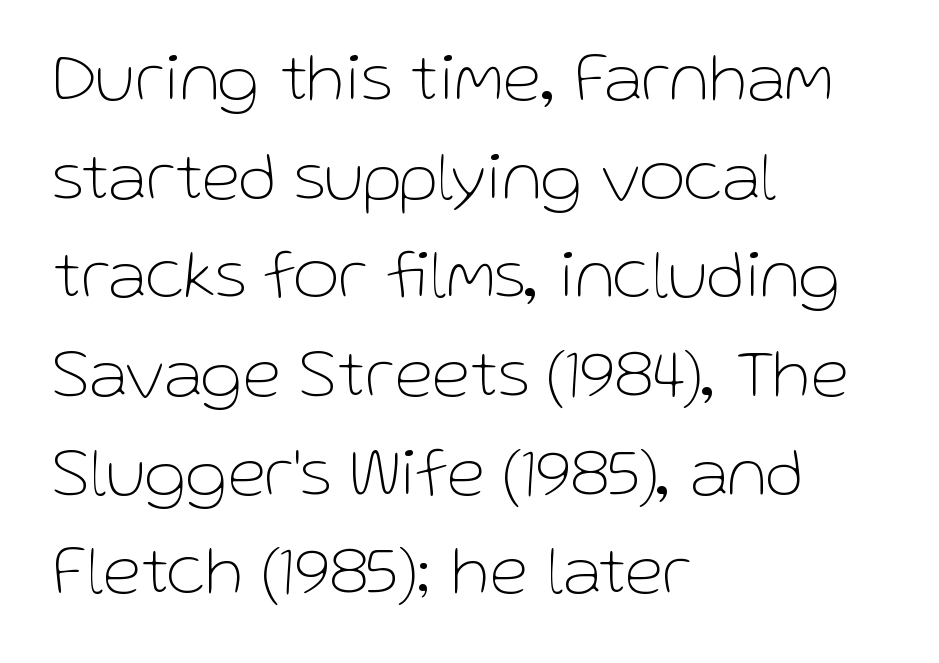
The image shows 70 px thin sans-serif type, upright; set left-aligned, normal line spacing (1.41x), normal letter spacing, not underlined; low stroke contrast and a medium x-height.
